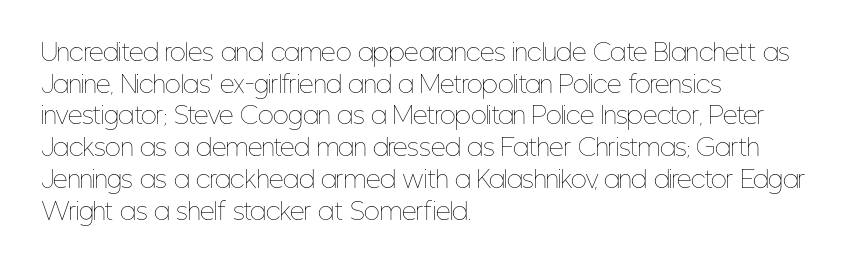
Q: Is the text bold? A: No.
Q: Is the text italic (slanted)? A: No, it is upright.
Q: Is the text underlined? A: No.
Q: How is the paragraph aligned? A: Left-aligned.
Q: Is the spacing between letters normal or unusually wide? A: Normal.
Q: Is the spacing between lines tight, normal or loose? A: Normal.
